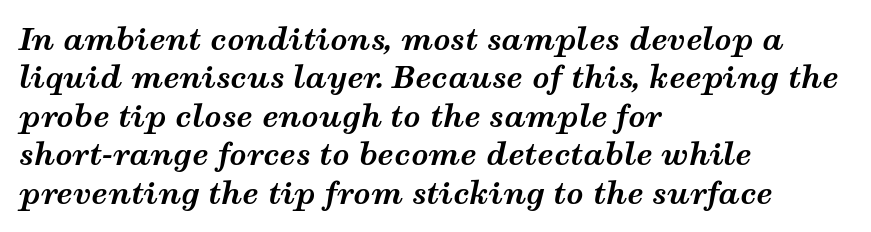
{"italic": "yes", "lean": "right", "slant_degrees": 12, "bold": "yes", "weight": "bold", "width": "wide", "stroke_contrast": "medium", "x_height": "medium", "monospaced": "no", "underline": "no", "align": "left", "line_spacing": "normal", "line_spacing_ratio": 1.28, "letter_spacing": "normal", "letter_spacing_em": 0.0, "glyph_px": 30}
